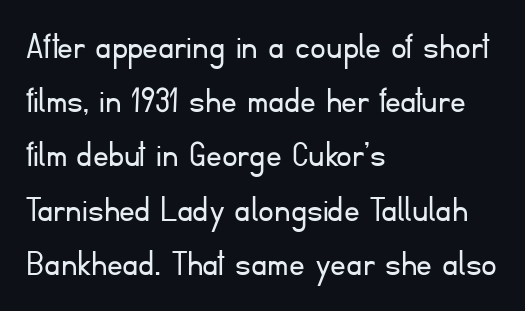
The image shows 39 px light sans-serif type, upright; set left-aligned, normal line spacing (1.39x), normal letter spacing, not underlined; low stroke contrast and a small x-height.
